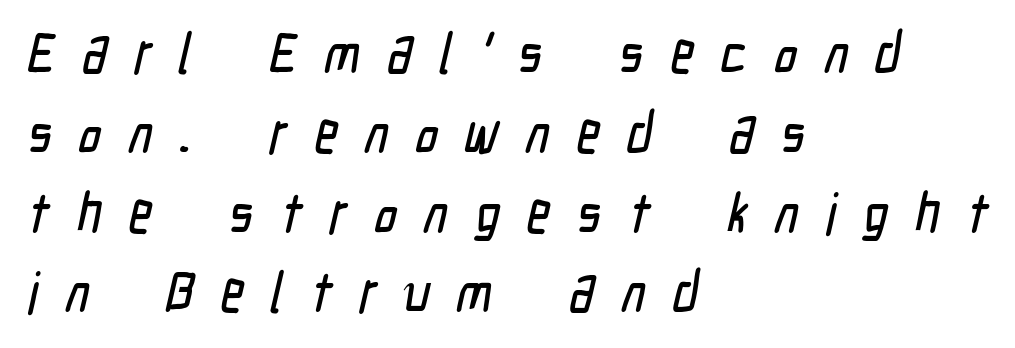
{"serif": "no", "width": "condensed", "stroke_contrast": "low", "x_height": "medium", "monospaced": "no", "underline": "no", "align": "left", "line_spacing": "normal", "line_spacing_ratio": 1.4, "letter_spacing": "wide", "letter_spacing_em": 0.47, "glyph_px": 57}
